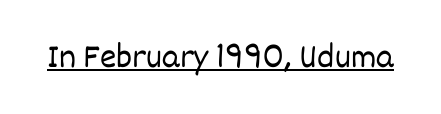
{"italic": "no", "bold": "no", "weight": "light", "width": "normal", "stroke_contrast": "low", "x_height": "large", "monospaced": "no", "underline": "yes", "letter_spacing": "normal", "letter_spacing_em": 0.0, "glyph_px": 35}
